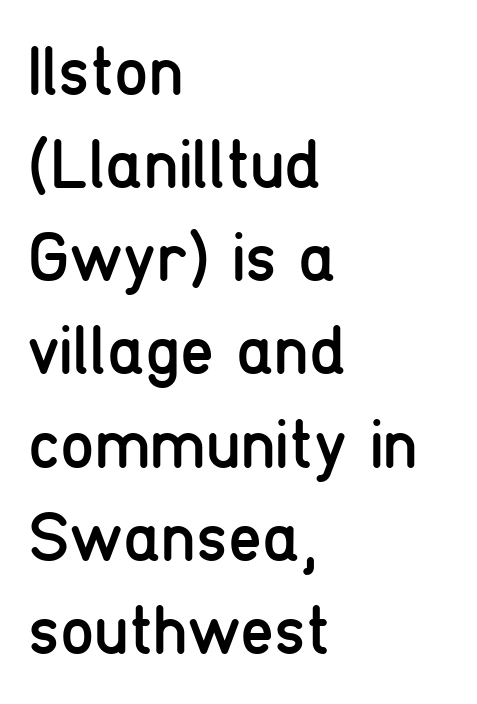
The foot of each line stays bare and open. This is the regular roman posture of the typeface. The paragraph shown leans on its left margin. Do the characters align in a grid? No, the font is proportional.
